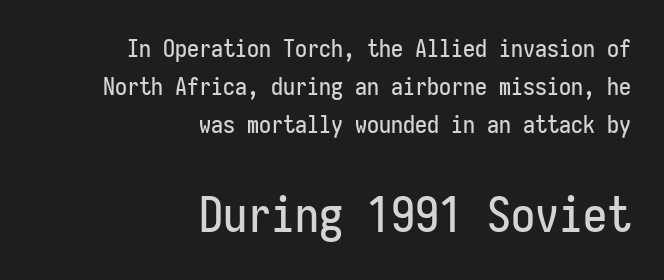
The lettering holds an erect, upright posture throughout. Unmarked baselines from the first word to the last. The lines sit at an ordinary, default distance from one another. The setting favours the right margin, as signatures and pull-quotes sometimes do. You could call the tracking neutral — neither tight nor loose. Of the two passages, the one underneath uses the larger point size.
